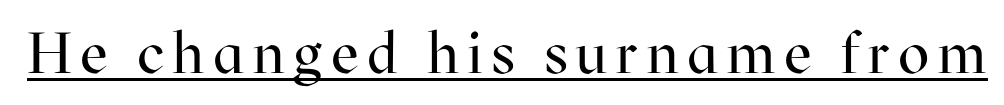
The image shows 58 px regular-weight serif type, upright; set underlined; high stroke contrast and a medium x-height.
